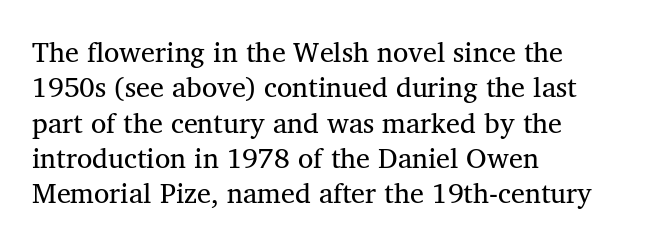
{"serif": "yes", "italic": "no", "bold": "no", "weight": "regular", "width": "normal", "stroke_contrast": "medium", "x_height": "medium", "monospaced": "no", "underline": "no", "align": "left", "line_spacing": "normal", "line_spacing_ratio": 1.26, "letter_spacing": "normal", "letter_spacing_em": 0.0, "glyph_px": 28}
